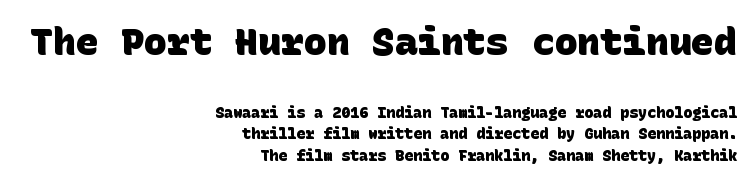
Q: Is the text bold? A: Yes.
Q: Is the typeface a serif or a sans-serif typeface? A: Sans-serif.
Q: Is the text underlined? A: No.
Q: How is the paragraph aligned? A: Right-aligned.
Q: Is the spacing between letters normal or unusually wide? A: Normal.
Q: Is the spacing between lines tight, normal or loose? A: Normal.
Q: Which block of text is set in a larger size, the first (top) or the second (bottom)? A: The first (top) one.
Q: Width (condensed, normal, or wide)? A: Normal.
Q: Stroke contrast? A: Low.
Q: x-height? A: Large.
